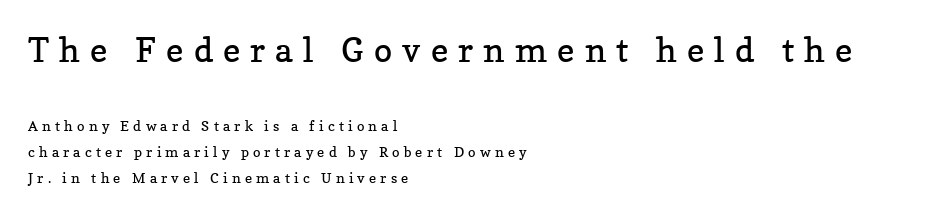
{"serif": "yes", "italic": "no", "bold": "no", "weight": "regular", "width": "normal", "stroke_contrast": "low", "x_height": "medium", "monospaced": "no", "underline": "no", "align": "left", "line_spacing_ratio": 1.83, "letter_spacing": "wide", "letter_spacing_em": 0.3, "larger_block": "first", "size_ratio": 2.43, "glyph_px": 34}
